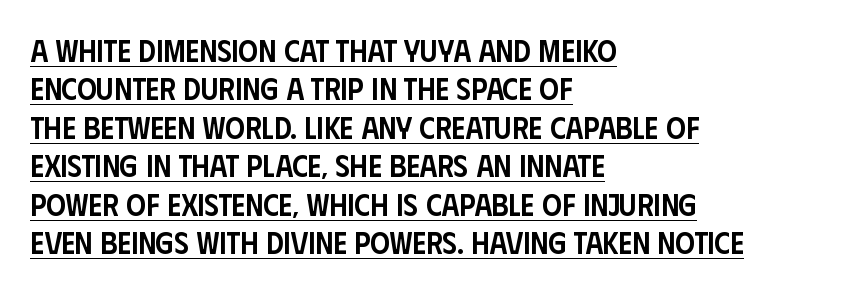
The image shows 31 px semibold, condensed sans-serif type, upright; set left-aligned, line spacing 1.24x, normal letter spacing, underlined; low stroke contrast and a large x-height.
